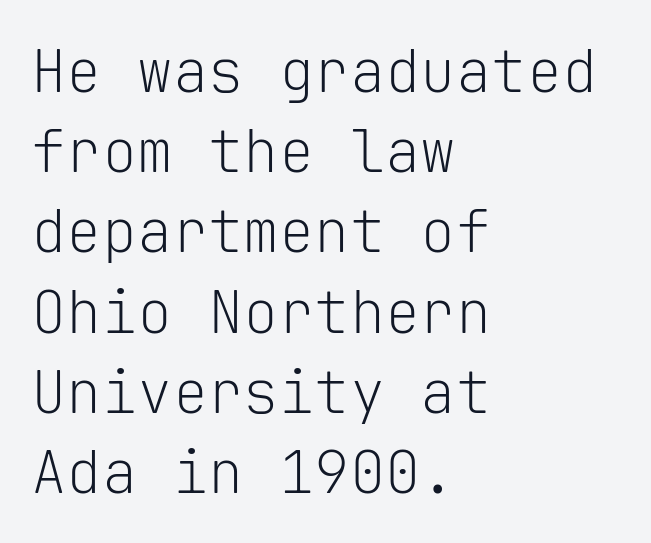
Unmarked baselines from the first word to the last. In terms of posture, this sample is upright. This sample uses a sans-serif face. Leftover space on each line is placed entirely after the last word.
